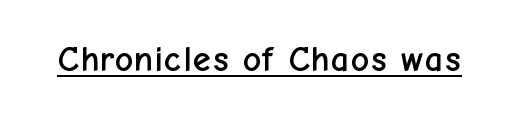
{"serif": "no", "italic": "no", "width": "normal", "stroke_contrast": "low", "x_height": "medium", "monospaced": "no", "underline": "yes", "letter_spacing": "normal", "letter_spacing_em": 0.0, "glyph_px": 36}
